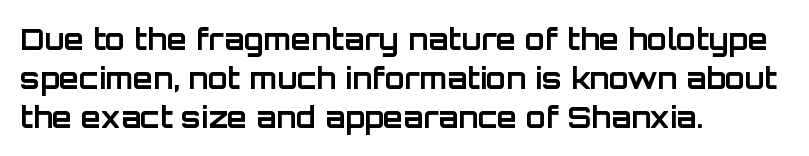
When letters stand straight like this, we call the style roman or upright. Beneath every word, the page is bare. Baseline-to-baseline distance is the conventional proportion of letter height. Heavy, bold letterforms. This rendering leaves character spacing at its baseline value. Each letter keeps its own natural width here, so spacing adapts to shape.
